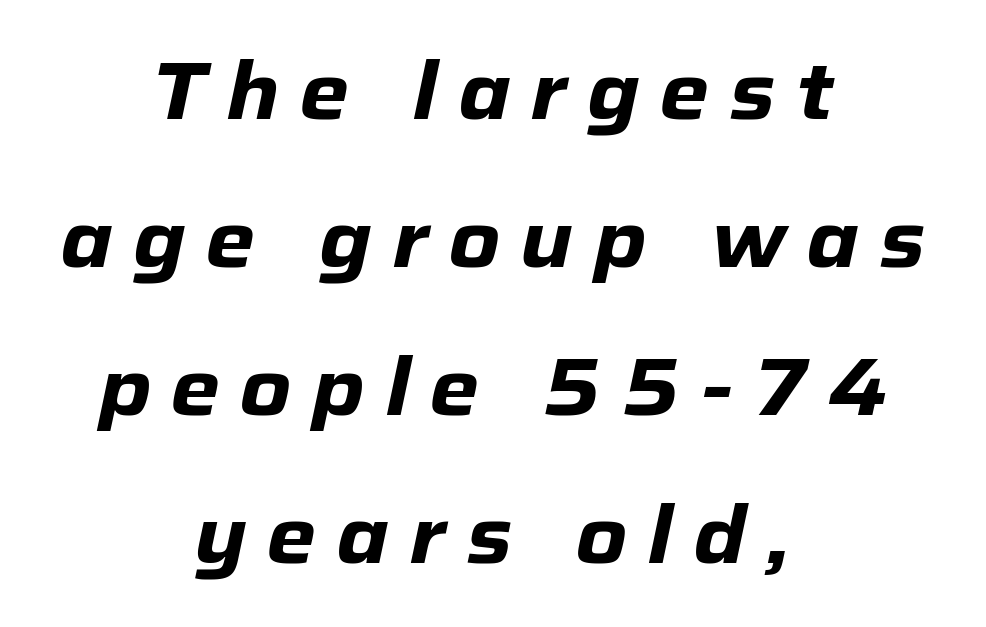
Q: Is the text bold? A: Yes.
Q: Is the text italic (slanted)? A: Yes, it leans right by about 12 degrees.
Q: Is the text underlined? A: No.
Q: How is the paragraph aligned? A: Centered.
Q: Is the spacing between letters normal or unusually wide? A: Unusually wide.
Q: Width (condensed, normal, or wide)? A: Normal.
Q: Stroke contrast? A: Low.
Q: x-height? A: Medium.
Q: Monospaced? A: No.
